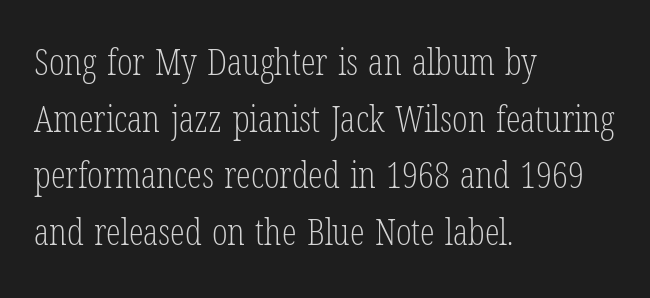
Q: Is the text bold? A: No.
Q: Is the text italic (slanted)? A: No, it is upright.
Q: Is the typeface a serif or a sans-serif typeface? A: Serif.
Q: Is the text underlined? A: No.
Q: How is the paragraph aligned? A: Left-aligned.
Q: Is the spacing between letters normal or unusually wide? A: Normal.
Q: Is the spacing between lines tight, normal or loose? A: Normal.
Q: Width (condensed, normal, or wide)? A: Condensed.
Q: Stroke contrast? A: Low.
Q: x-height? A: Medium.
Q: Monospaced? A: No.
